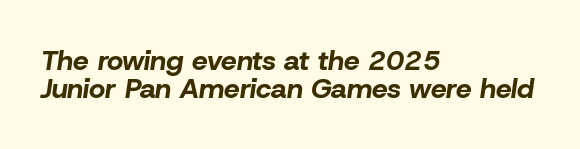
{"italic": "yes", "lean": "right", "slant_degrees": 8, "bold": "yes", "weight": "bold", "width": "normal", "stroke_contrast": "low", "x_height": "medium", "monospaced": "no", "underline": "no", "align": "left", "line_spacing": "tight", "line_spacing_ratio": 1.01, "letter_spacing": "normal", "letter_spacing_em": 0.0, "glyph_px": 28}
